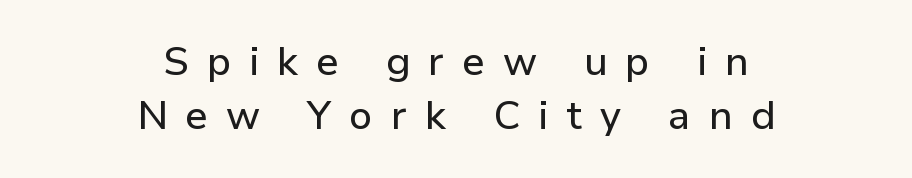
You could not count columns in this text — the font is proportionally spaced. These lines have a slow, spaced-out rhythm from letter to letter. Every row of glyphs is offset so its center matches the block's center. The space between consecutive lines is moderate.
